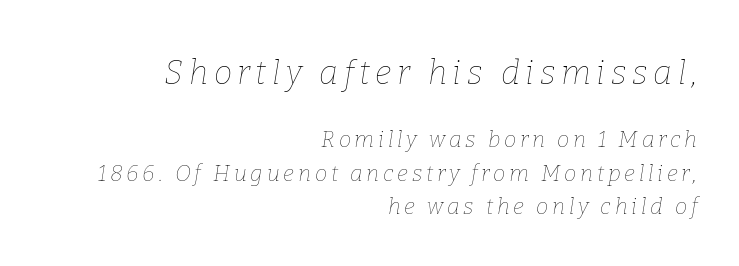
{"italic": "yes", "lean": "right", "slant_degrees": 9, "bold": "no", "weight": "thin", "width": "normal", "stroke_contrast": "low", "x_height": "medium", "monospaced": "no", "underline": "no", "align": "right", "line_spacing": "normal", "line_spacing_ratio": 1.53, "larger_block": "first", "size_ratio": 1.5, "glyph_px": 33}
